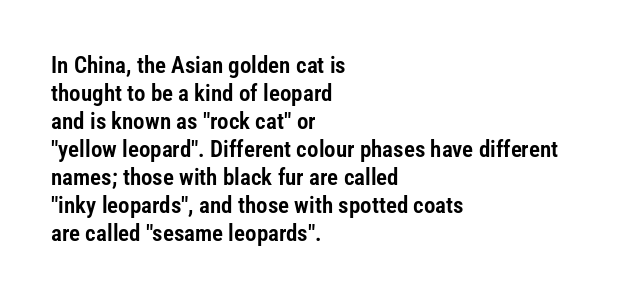
The image shows 23 px text type, upright; set left-aligned, line spacing 1.22x, normal letter spacing, not underlined.
